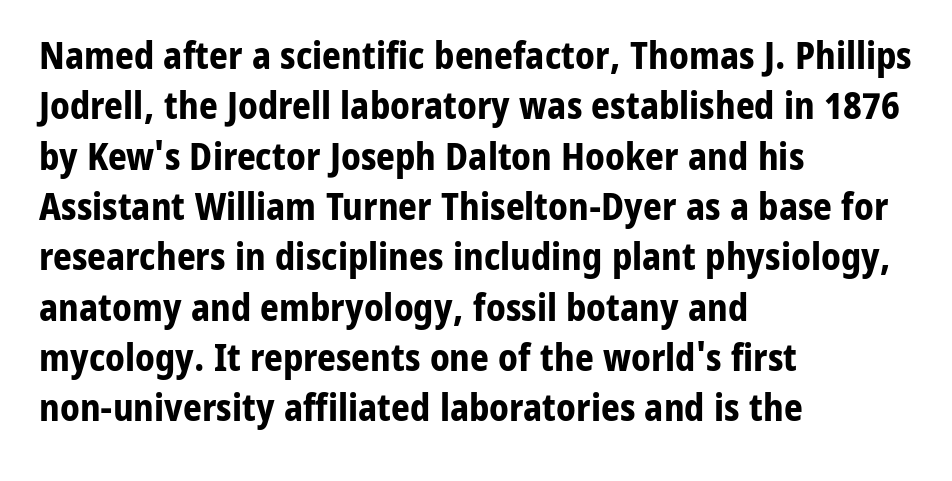
Q: Is the text bold? A: Yes.
Q: Is the text italic (slanted)? A: No, it is upright.
Q: Is the typeface a serif or a sans-serif typeface? A: Sans-serif.
Q: Is the text underlined? A: No.
Q: How is the paragraph aligned? A: Left-aligned.
Q: Is the spacing between letters normal or unusually wide? A: Normal.
Q: Is the spacing between lines tight, normal or loose? A: Normal.
Q: Width (condensed, normal, or wide)? A: Normal.
Q: Stroke contrast? A: Low.
Q: x-height? A: Medium.
Q: Monospaced? A: No.
